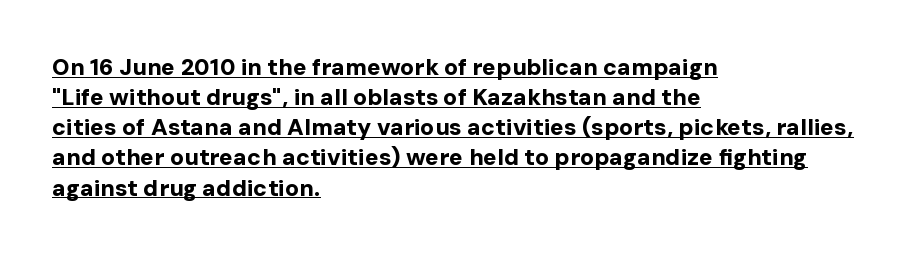
{"italic": "no", "bold": "yes", "underline": "yes", "align": "left", "line_spacing": "normal", "line_spacing_ratio": 1.31, "letter_spacing": "normal", "letter_spacing_em": 0.0, "glyph_px": 23}
